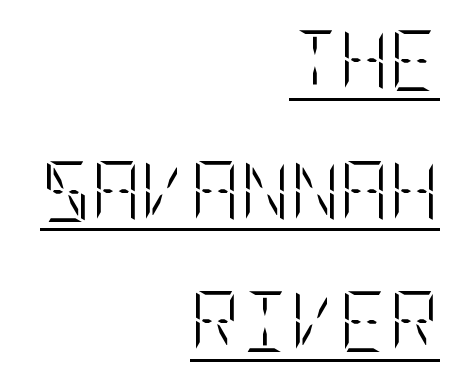
The image shows 61 px light, condensed type, upright; set right-aligned, loose line spacing (2.14x), normal letter spacing, underlined; low stroke contrast and a large x-height.
